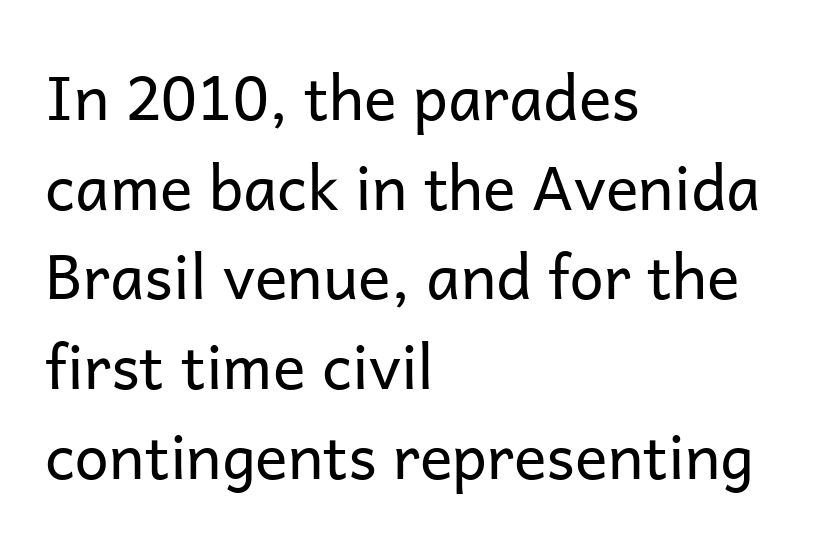
{"serif": "no", "italic": "no", "bold": "no", "weight": "regular", "width": "normal", "stroke_contrast": "low", "x_height": "medium", "monospaced": "no", "underline": "no", "align": "left", "line_spacing": "normal", "line_spacing_ratio": 1.47, "letter_spacing": "normal", "letter_spacing_em": 0.0, "glyph_px": 61}
